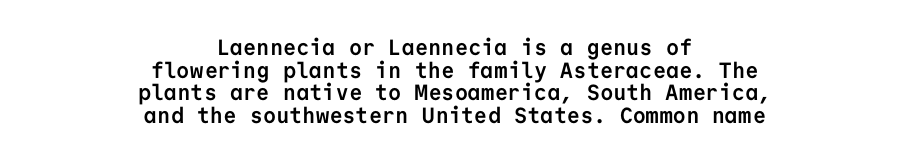
A student would call this center alignment; a typographer would say set centered. The space between consecutive lines is stingy. Unlike italic type, these characters show no tilt at all. Underline: absent. The horizontal fit of the characters is conventional and even. A full-strength bold gives these letters their thick strokes.
